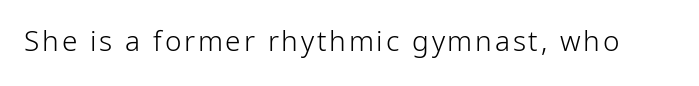
I'd call this a sans setting — the letters go barefoot. The weight would be labelled regular, book, light, or lighter still. The lettering stays uniformly vertical, giving the passage a roman look. Descenders hang freely into open space. Proportional: the letters do not fall into vertical columns.
